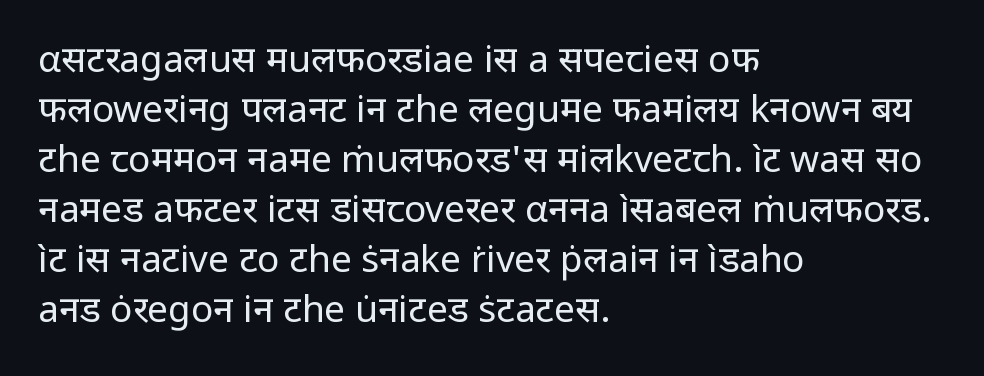
This sample uses plain, unmodified letter spacing. A typesetter would label this face a sans. Any mark beneath the type? The region is blank. Each letter keeps its own natural width here, so spacing adapts to shape.
